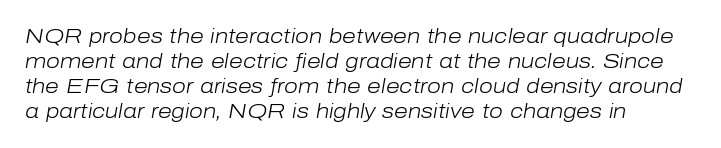
The image shows 20 px text type, italic (leaning right); set left-aligned, normal line spacing (1.25x), normal letter spacing, not underlined.
